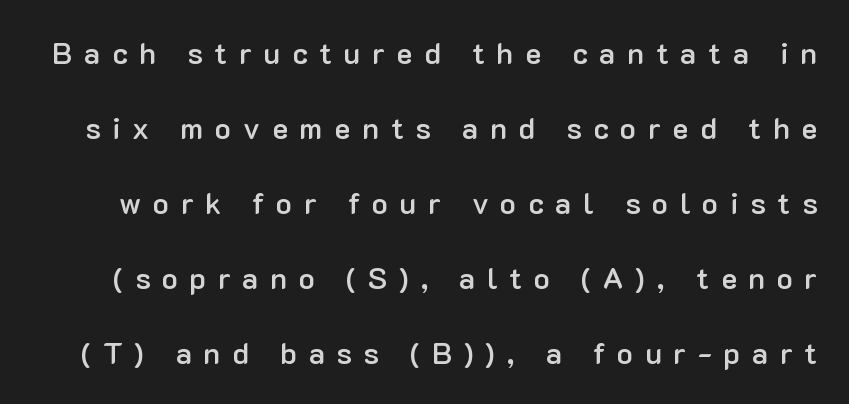
The image shows 30 px semibold sans-serif type, upright; set loose line spacing (2.5x), unusually wide letter spacing (+0.39 em), not underlined; low stroke contrast and a medium x-height.
